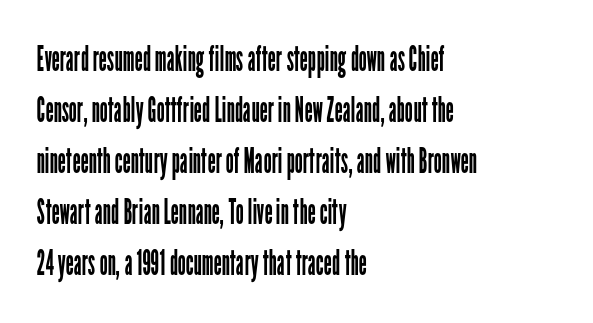
{"serif": "no", "italic": "no", "bold": "no", "weight": "regular", "width": "condensed", "stroke_contrast": "low", "x_height": "medium", "monospaced": "no", "underline": "no", "align": "left", "line_spacing": "normal", "line_spacing_ratio": 1.42, "letter_spacing": "normal", "letter_spacing_em": 0.0, "glyph_px": 36}
